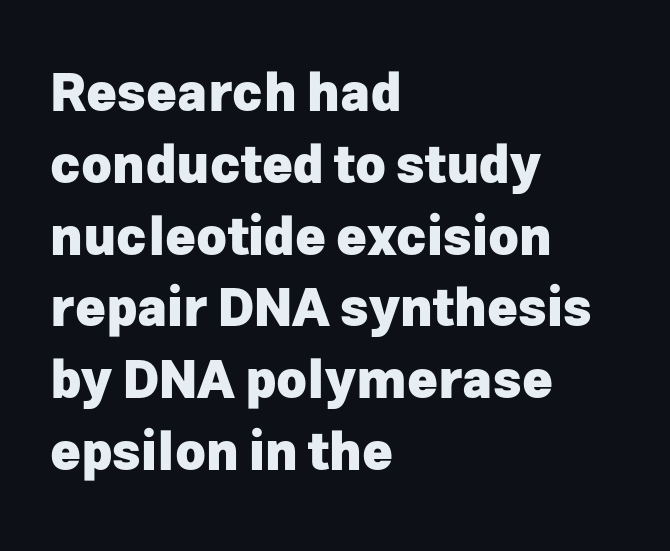
{"serif": "no", "italic": "no", "bold": "yes", "weight": "heavy", "width": "normal", "stroke_contrast": "low", "x_height": "medium", "monospaced": "no", "underline": "no", "align": "left", "line_spacing": "normal", "line_spacing_ratio": 1.38, "letter_spacing": "normal", "letter_spacing_em": 0.0, "glyph_px": 52}
